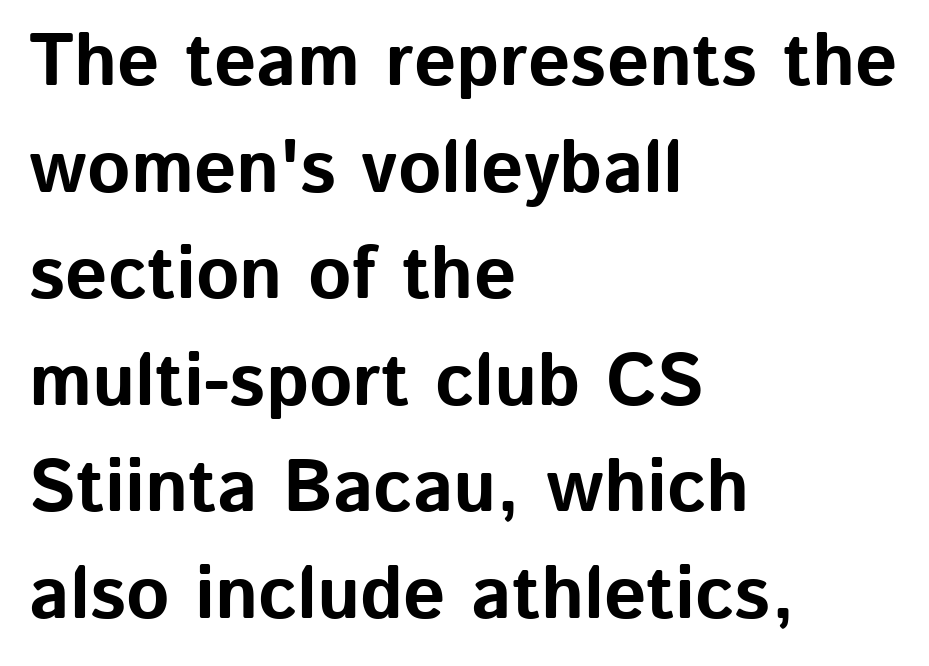
You'd pick this weight for a headline — it's a proper bold. Letter spacing: default. Casual observation: everything's shoved over to the left. These lines were composed using upright roman letters.
